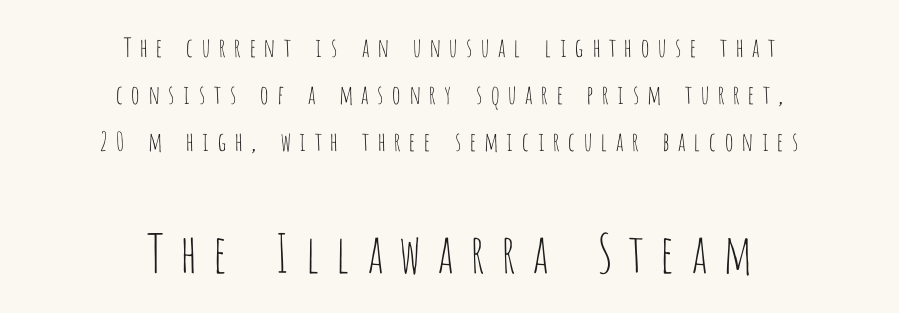
Q: Is the text bold? A: No.
Q: Is the text italic (slanted)? A: No, it is upright.
Q: Is the typeface a serif or a sans-serif typeface? A: Sans-serif.
Q: Is the text underlined? A: No.
Q: How is the paragraph aligned? A: Centered.
Q: Is the spacing between letters normal or unusually wide? A: Unusually wide.
Q: Which block of text is set in a larger size, the first (top) or the second (bottom)? A: The second (bottom) one.
Q: Width (condensed, normal, or wide)? A: Condensed.
Q: Stroke contrast? A: Low.
Q: x-height? A: Large.
Q: Monospaced? A: No.
